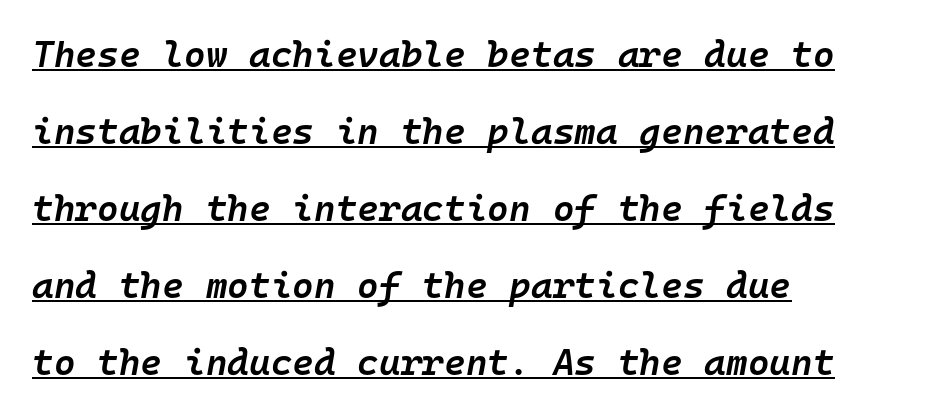
{"italic": "yes", "lean": "right", "slant_degrees": 10, "bold": "semi", "weight": "semibold", "width": "normal", "stroke_contrast": "low", "x_height": "medium", "monospaced": "yes", "underline": "yes", "align": "left", "line_spacing": "loose", "line_spacing_ratio": 2.08, "letter_spacing": "normal", "letter_spacing_em": 0.0, "glyph_px": 37}
